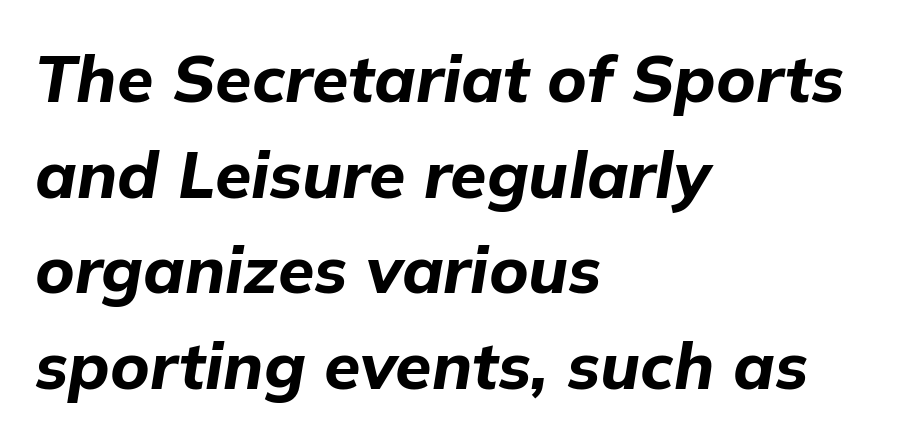
The image shows 66 px bold type, italic (leaning right); set left-aligned, normal line spacing (1.45x), normal letter spacing, not underlined; low stroke contrast and a medium x-height.
